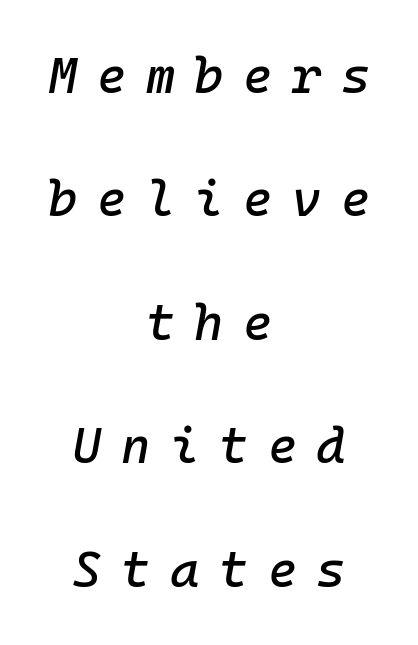
The image shows 50 px text type, italic (leaning right), monospaced; set centered, loose line spacing (2.47x), unusually wide letter spacing (+0.39 em), not underlined; low stroke contrast and a medium x-height.
